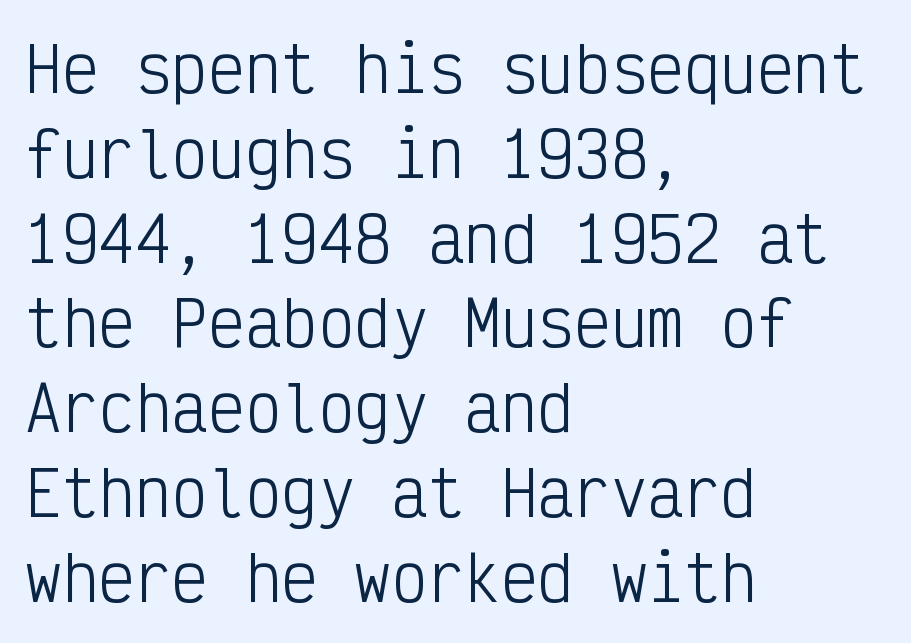
The image shows 61 px light, condensed sans-serif type, upright, monospaced; set left-aligned, normal line spacing (1.39x), normal letter spacing, not underlined; low stroke contrast and a medium x-height.
